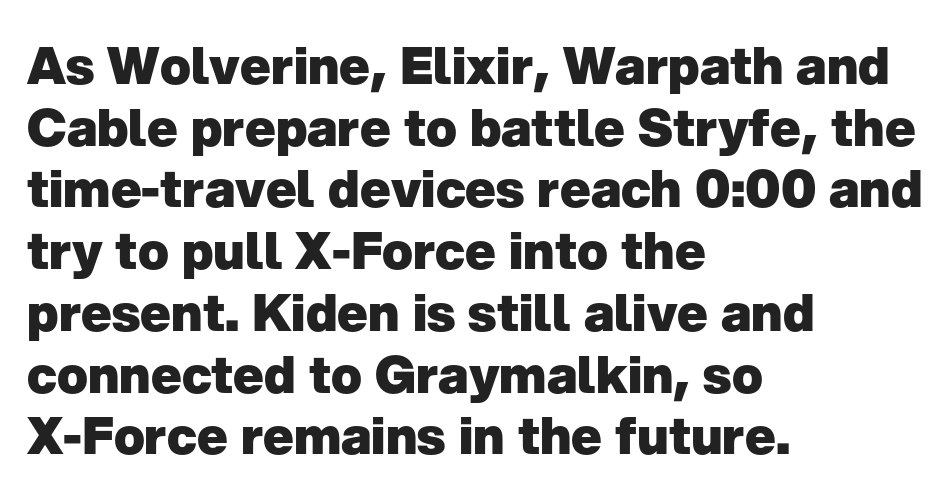
As a designer I'd log this as weight 700, bold. The designer went with a sans here, leaving each stem footless. This sample uses an upright cut, with every glyph sitting square on the baseline. Casual observation: everything's shoved over to the left. Varying glyph widths throughout — classic text-font behaviour.
